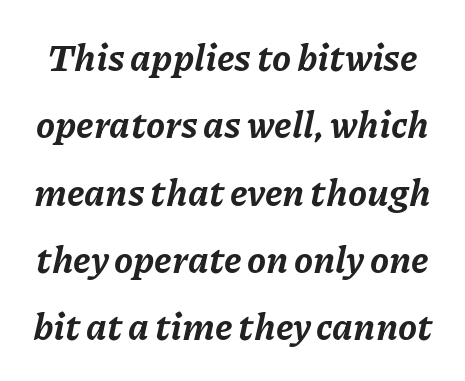
The passage shown has conventional tracking throughout. Clear beneath every line of the passage. Would a proofreader flag this as italicized? Yes. The strokes are fattened all the way to bold. These lines are rendered in a variable-pitch font.
